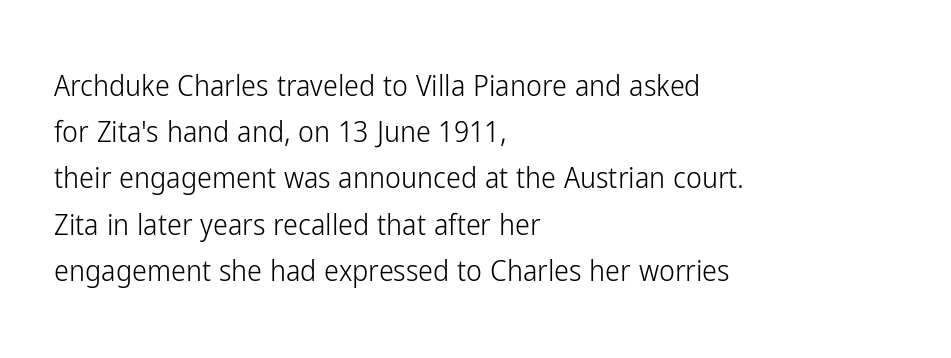
Q: Is the text bold? A: No.
Q: Is the text italic (slanted)? A: No, it is upright.
Q: Is the typeface a serif or a sans-serif typeface? A: Sans-serif.
Q: Is the text underlined? A: No.
Q: How is the paragraph aligned? A: Left-aligned.
Q: Is the spacing between letters normal or unusually wide? A: Normal.
Q: Is the spacing between lines tight, normal or loose? A: Normal.
Q: Width (condensed, normal, or wide)? A: Condensed.
Q: Stroke contrast? A: Low.
Q: x-height? A: Medium.
Q: Monospaced? A: No.
